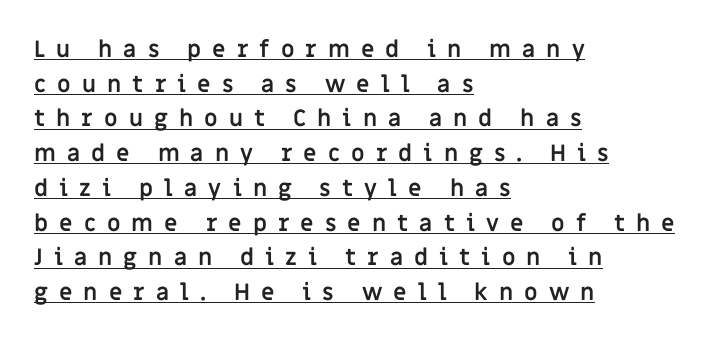
Each new line begins a customary step beneath the previous one. The passage shown is emphatically bold. Designer's note — italics off, roman on. Glance below the letters and you will spot a drawn line.
